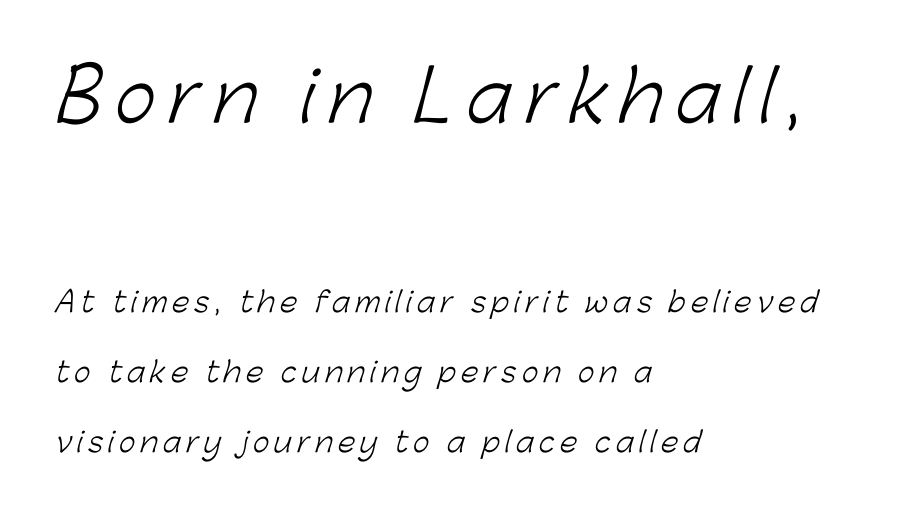
Q: Is the text bold? A: No.
Q: Is the typeface a serif or a sans-serif typeface? A: Sans-serif.
Q: Is the text underlined? A: No.
Q: How is the paragraph aligned? A: Left-aligned.
Q: Is the spacing between lines tight, normal or loose? A: Loose.
Q: Which block of text is set in a larger size, the first (top) or the second (bottom)? A: The first (top) one.
Q: Width (condensed, normal, or wide)? A: Normal.
Q: Stroke contrast? A: Low.
Q: x-height? A: Medium.
Q: Monospaced? A: No.
